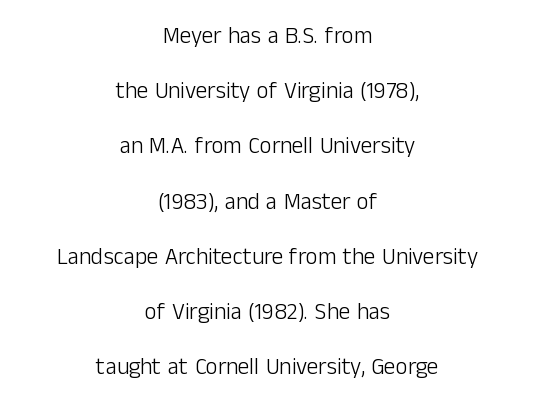
{"italic": "no", "bold": "no", "underline": "no", "align": "center", "line_spacing": "loose", "line_spacing_ratio": 2.4, "letter_spacing": "normal", "letter_spacing_em": 0.0, "glyph_px": 23}
